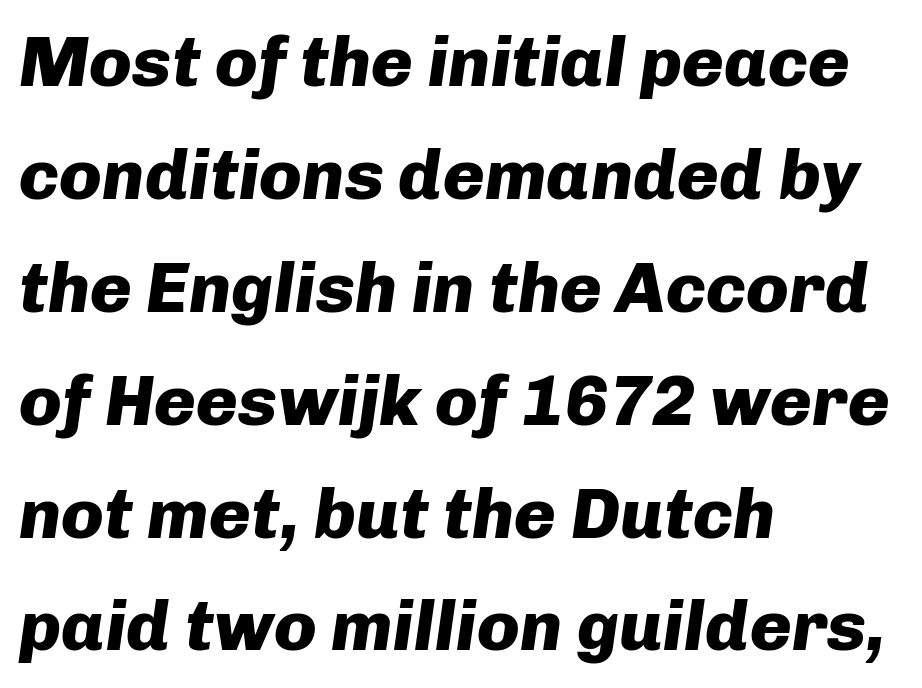
There is no visible air inserted between adjacent glyphs. This sample uses an oblique cut, with every glyph tilted off the vertical. Is the block centered? No — it sits flush against the left margin. Look at the stroke-to-counter ratio: heavy, a bold.
